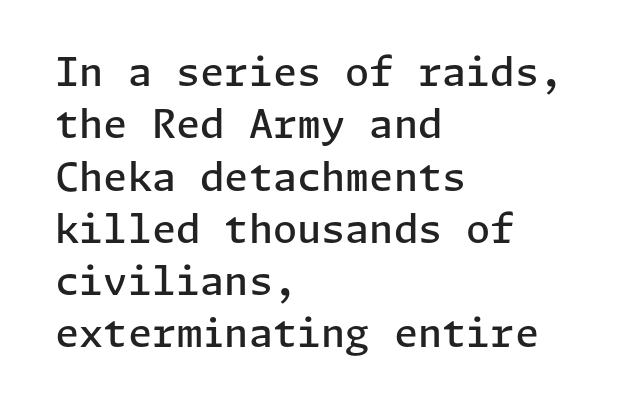
The image shows 39 px semibold sans-serif type, upright; set left-aligned, normal line spacing (1.34x), normal letter spacing, not underlined; low stroke contrast and a medium x-height.
